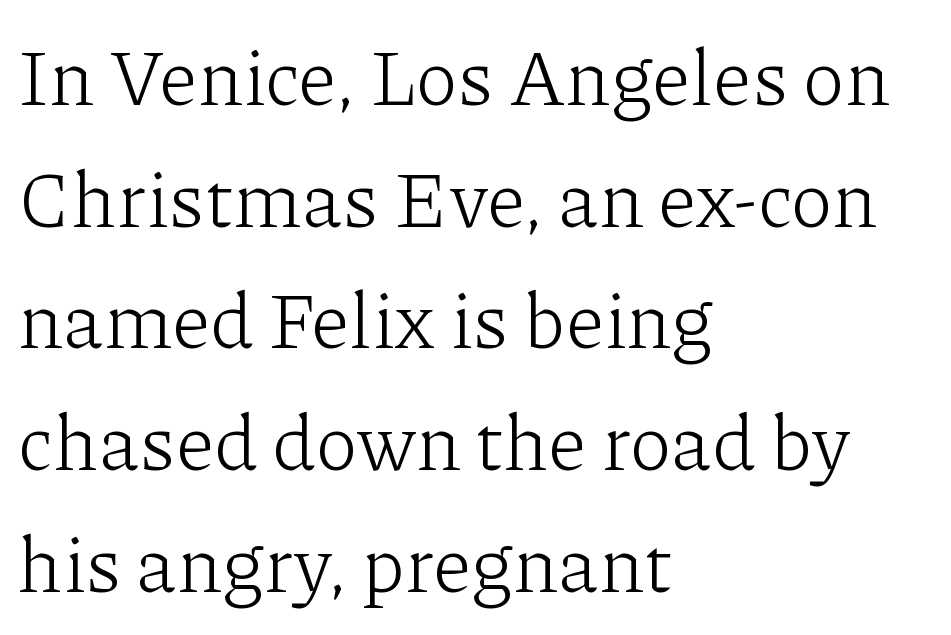
Q: Is the text bold? A: No.
Q: Is the text italic (slanted)? A: No, it is upright.
Q: Is the typeface a serif or a sans-serif typeface? A: Serif.
Q: Is the text underlined? A: No.
Q: How is the paragraph aligned? A: Left-aligned.
Q: Is the spacing between letters normal or unusually wide? A: Normal.
Q: Is the spacing between lines tight, normal or loose? A: Normal.
Q: Width (condensed, normal, or wide)? A: Normal.
Q: Stroke contrast? A: Low.
Q: x-height? A: Medium.
Q: Monospaced? A: No.
